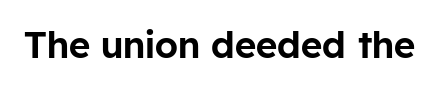
The image shows 37 px sans-serif type, upright; set normal letter spacing, not underlined; low stroke contrast and a medium x-height.
